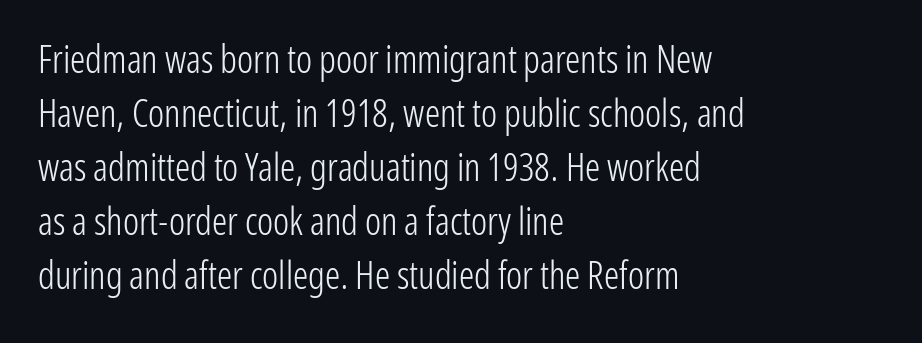
Varying glyph widths throughout — classic text-font behaviour. Leftover space on each line is placed entirely after the last word. The weight tops out at a normal text grade. Glance below the letters and you will spot only blank space. Nope, not italic — everything's standing straight.
